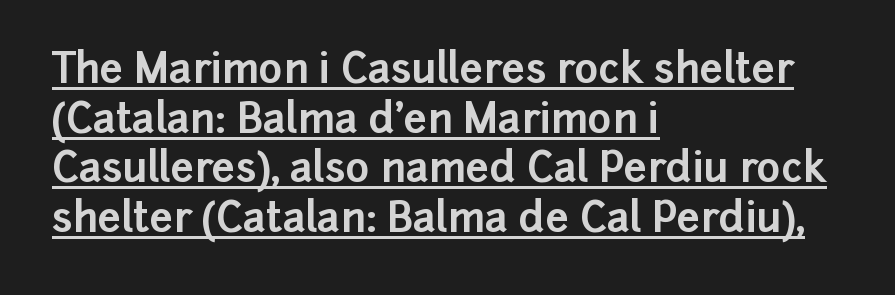
The letters carry no serifs — their stems end cleanly without finishing strokes. These lines keep a tight, regular rhythm from letter to letter. This sample carries an underscore along the baseline area. Typesetter's note: full bold, strokes at maximum text heaviness. The face used here is proportionally spaced, like ordinary book or web type.
